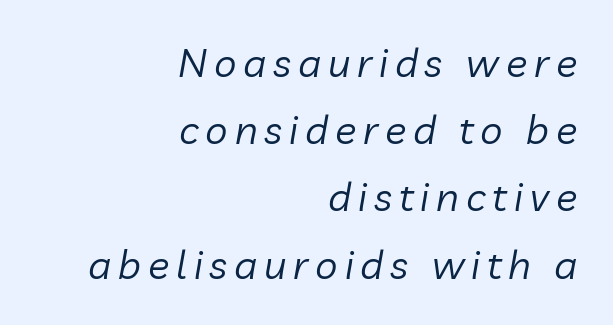
{"italic": "yes", "lean": "right", "slant_degrees": 10, "bold": "no", "weight": "regular", "width": "normal", "stroke_contrast": "low", "x_height": "medium", "monospaced": "no", "underline": "no", "align": "right", "line_spacing": "normal", "line_spacing_ratio": 1.68, "glyph_px": 40}
